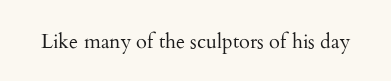
The image shows 20 px text type, upright; set normal letter spacing, not underlined.
